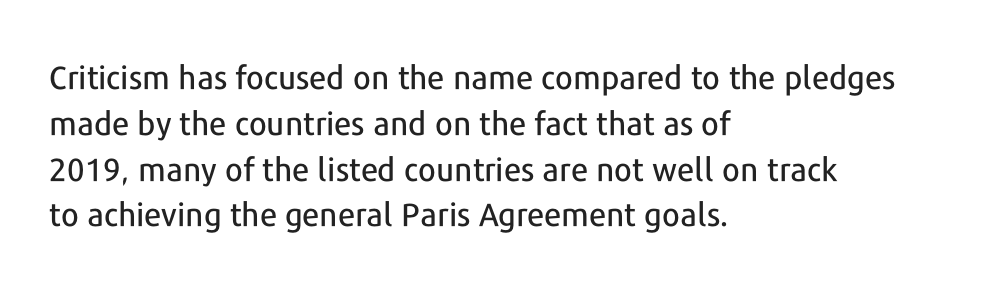
Q: Is the text italic (slanted)? A: No, it is upright.
Q: Is the typeface a serif or a sans-serif typeface? A: Sans-serif.
Q: Is the text underlined? A: No.
Q: How is the paragraph aligned? A: Left-aligned.
Q: Is the spacing between letters normal or unusually wide? A: Normal.
Q: Is the spacing between lines tight, normal or loose? A: Normal.
Q: Width (condensed, normal, or wide)? A: Normal.
Q: Stroke contrast? A: Low.
Q: x-height? A: Medium.
Q: Monospaced? A: No.
